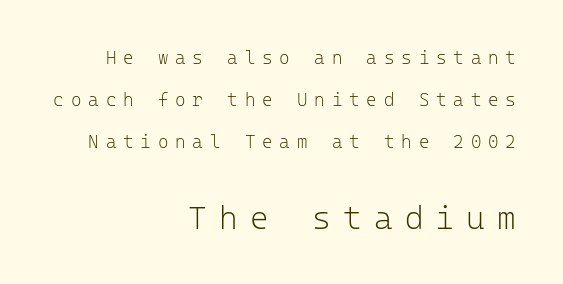
{"serif": "no", "italic": "no", "bold": "no", "weight": "light", "width": "normal", "stroke_contrast": "low", "x_height": "medium", "monospaced": "yes", "underline": "no", "align": "right", "line_spacing": "loose", "line_spacing_ratio": 2.34, "letter_spacing": "wide", "letter_spacing_em": 0.38, "larger_block": "second", "size_ratio": 1.78, "glyph_px": 32}
